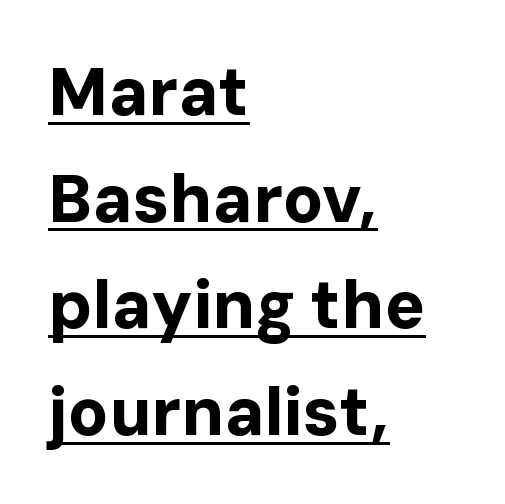
{"serif": "no", "italic": "no", "bold": "yes", "weight": "bold", "width": "normal", "stroke_contrast": "low", "x_height": "medium", "monospaced": "no", "underline": "yes", "align": "left", "line_spacing": "normal", "line_spacing_ratio": 1.59, "letter_spacing": "normal", "letter_spacing_em": 0.0, "glyph_px": 67}
